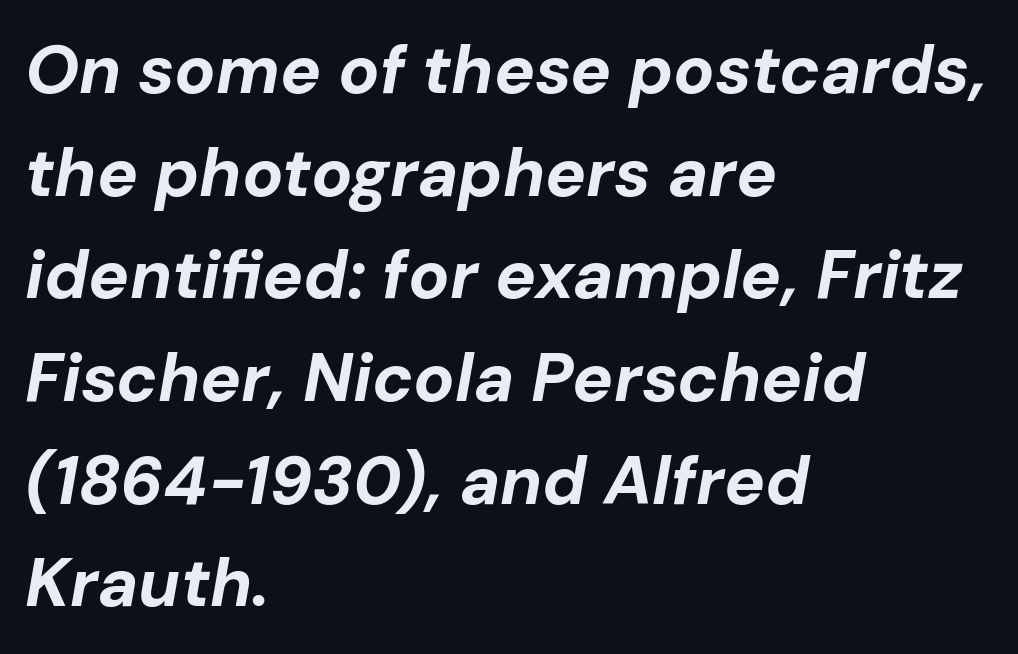
{"italic": "yes", "lean": "right", "slant_degrees": 10, "bold": "yes", "weight": "bold", "width": "normal", "stroke_contrast": "low", "x_height": "medium", "monospaced": "no", "underline": "no", "align": "left", "line_spacing": "normal", "line_spacing_ratio": 1.51, "letter_spacing": "normal", "letter_spacing_em": 0.0, "glyph_px": 68}
